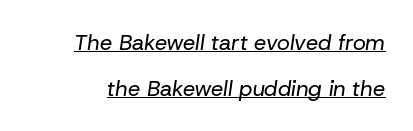
{"italic": "yes", "lean": "right", "slant_degrees": 8, "bold": "no", "underline": "yes", "line_spacing": "loose", "line_spacing_ratio": 2.07, "letter_spacing": "normal", "letter_spacing_em": 0.0, "glyph_px": 22}
